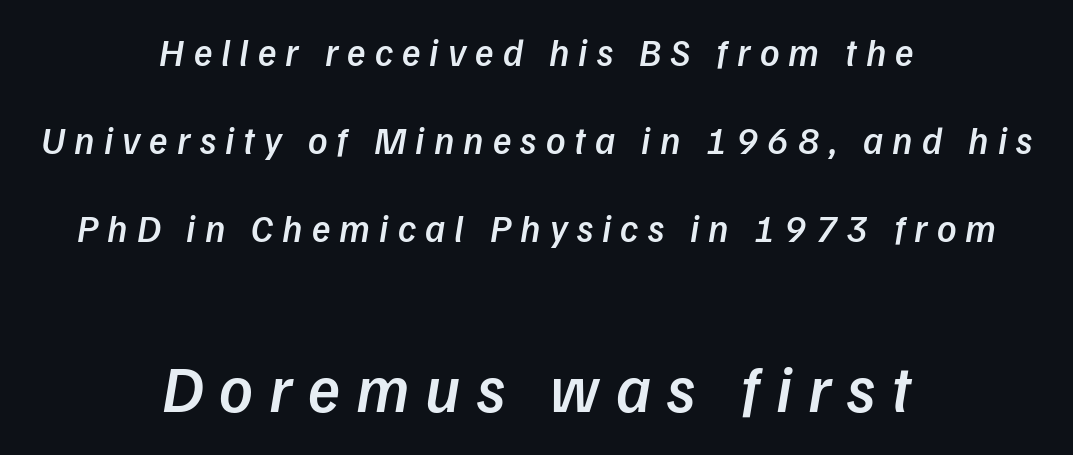
Q: Is the text bold? A: Semi-bold.
Q: Is the text italic (slanted)? A: Yes, it leans right by about 9 degrees.
Q: Is the text underlined? A: No.
Q: How is the paragraph aligned? A: Centered.
Q: Is the spacing between letters normal or unusually wide? A: Unusually wide.
Q: Is the spacing between lines tight, normal or loose? A: Loose.
Q: Which block of text is set in a larger size, the first (top) or the second (bottom)? A: The second (bottom) one.
Q: Width (condensed, normal, or wide)? A: Normal.
Q: Stroke contrast? A: Low.
Q: x-height? A: Medium.
Q: Monospaced? A: No.
